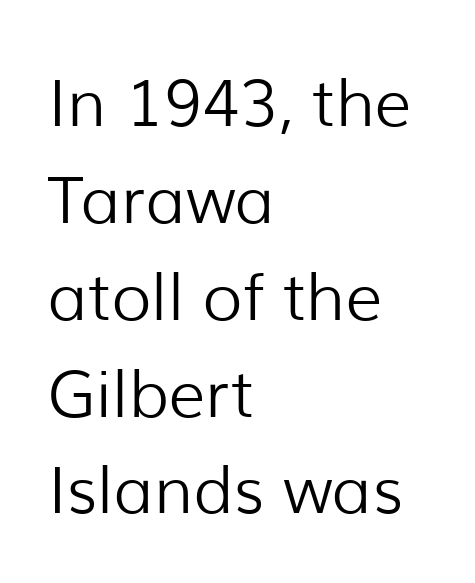
{"serif": "no", "italic": "no", "bold": "no", "weight": "light", "width": "normal", "stroke_contrast": "low", "x_height": "medium", "monospaced": "no", "underline": "no", "align": "left", "line_spacing": "normal", "line_spacing_ratio": 1.49, "letter_spacing": "normal", "letter_spacing_em": 0.0, "glyph_px": 65}
